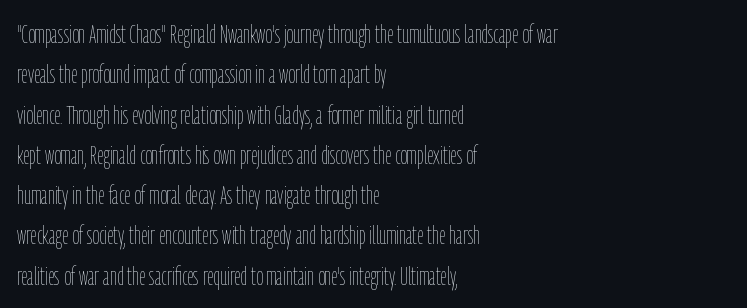
{"italic": "no", "bold": "no", "underline": "no", "align": "left", "line_spacing": "normal", "line_spacing_ratio": 1.55, "letter_spacing": "normal", "letter_spacing_em": 0.0, "glyph_px": 26}
